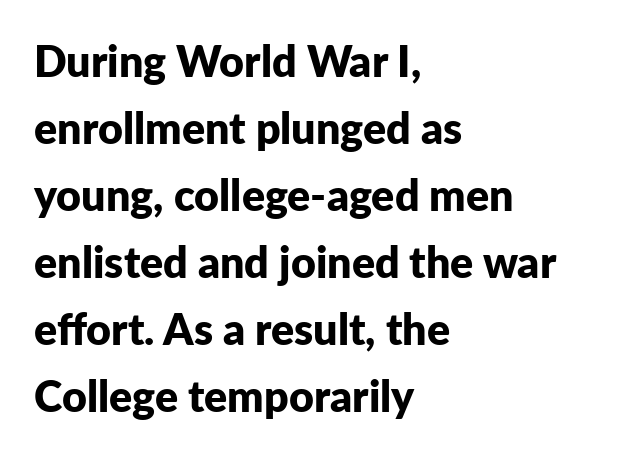
Q: Is the text bold? A: Yes.
Q: Is the text italic (slanted)? A: No, it is upright.
Q: Is the typeface a serif or a sans-serif typeface? A: Sans-serif.
Q: Is the text underlined? A: No.
Q: How is the paragraph aligned? A: Left-aligned.
Q: Is the spacing between letters normal or unusually wide? A: Normal.
Q: Is the spacing between lines tight, normal or loose? A: Normal.
Q: Width (condensed, normal, or wide)? A: Normal.
Q: Stroke contrast? A: Low.
Q: x-height? A: Medium.
Q: Monospaced? A: No.
